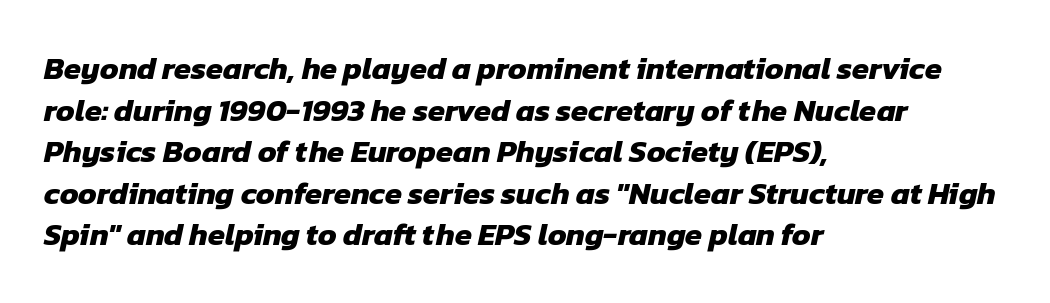
{"serif": "no", "bold": "yes", "weight": "heavy", "width": "normal", "stroke_contrast": "low", "x_height": "medium", "monospaced": "no", "underline": "no", "align": "left", "line_spacing": "normal", "line_spacing_ratio": 1.34, "letter_spacing": "normal", "letter_spacing_em": 0.0, "glyph_px": 31}
